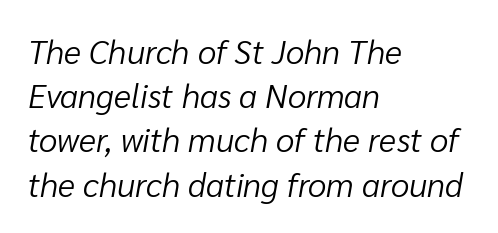
The image shows 33 px light type, italic (leaning right); set left-aligned, normal line spacing (1.34x), normal letter spacing, not underlined; low stroke contrast and a medium x-height.
